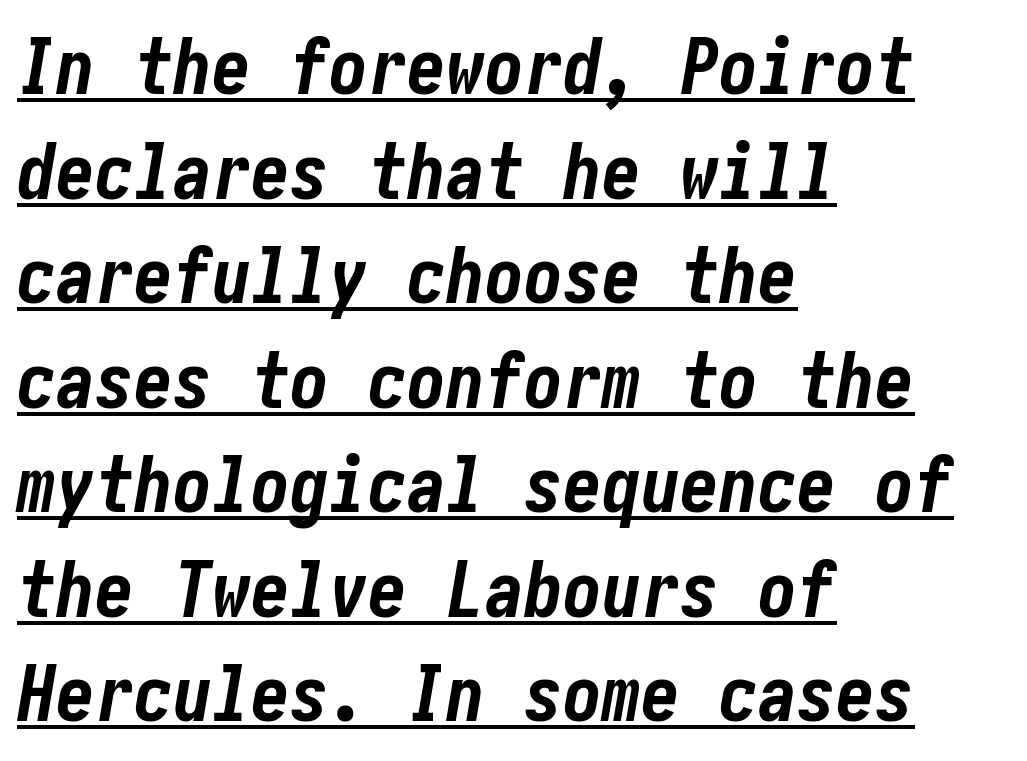
Horizontally, the lines are justified to the leading edge only. Thick stems and heavy bowls — unmistakably bold. Style check: oblique. Emphasis is given by a line drawn under the lettering. Vertically, the passage feels balanced, rows spaced as you'd expect.
